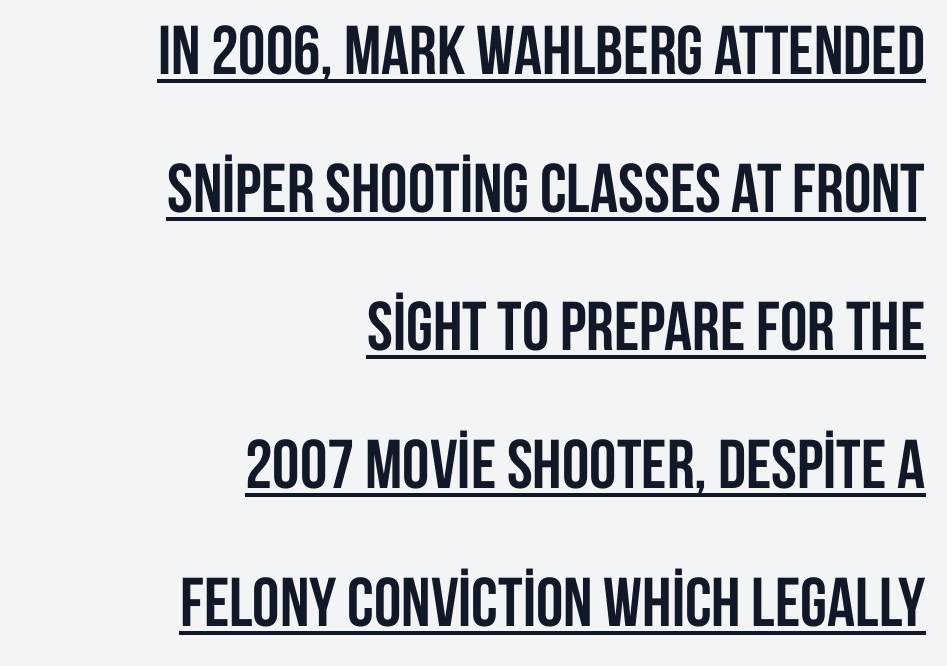
Is the type bold? Yes — the strokes are clearly thick and heavy. The letters advance in unequal steps, a hallmark of proportional type. Is the block centered? No — it sits flush against the right margin. You can see a thin bar hugging the bottom of the glyphs.
